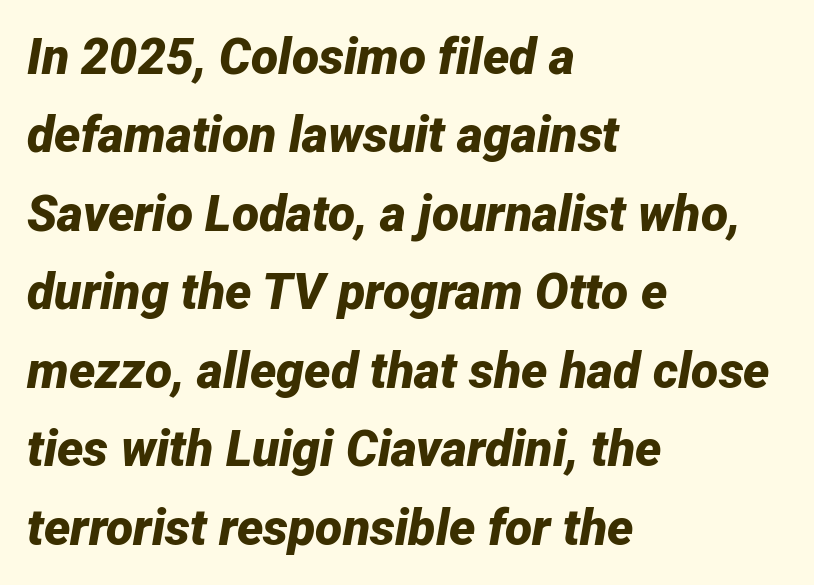
Q: Is the text bold? A: Yes.
Q: Is the text italic (slanted)? A: Yes, it leans right by about 12 degrees.
Q: Is the text underlined? A: No.
Q: How is the paragraph aligned? A: Left-aligned.
Q: Is the spacing between letters normal or unusually wide? A: Normal.
Q: Is the spacing between lines tight, normal or loose? A: Normal.
Q: Width (condensed, normal, or wide)? A: Normal.
Q: Stroke contrast? A: Low.
Q: x-height? A: Medium.
Q: Monospaced? A: No.
